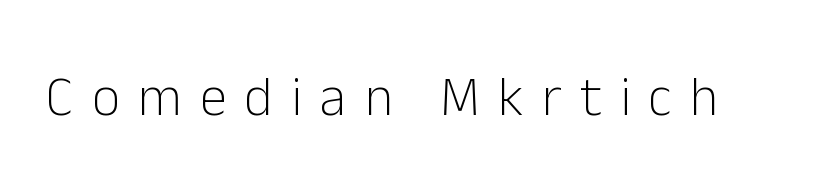
Q: Is the text bold? A: No.
Q: Is the text italic (slanted)? A: No, it is upright.
Q: Is the typeface a serif or a sans-serif typeface? A: Sans-serif.
Q: Is the text underlined? A: No.
Q: Is the spacing between letters normal or unusually wide? A: Unusually wide.
Q: Width (condensed, normal, or wide)? A: Normal.
Q: Stroke contrast? A: Low.
Q: x-height? A: Medium.
Q: Monospaced? A: No.
